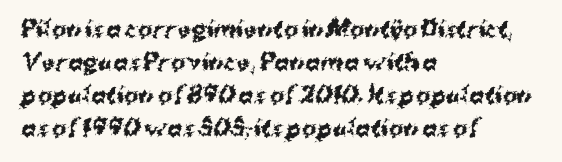
The image shows 22 px bold type; set left-aligned, normal line spacing (1.5x), normal letter spacing, not underlined.
